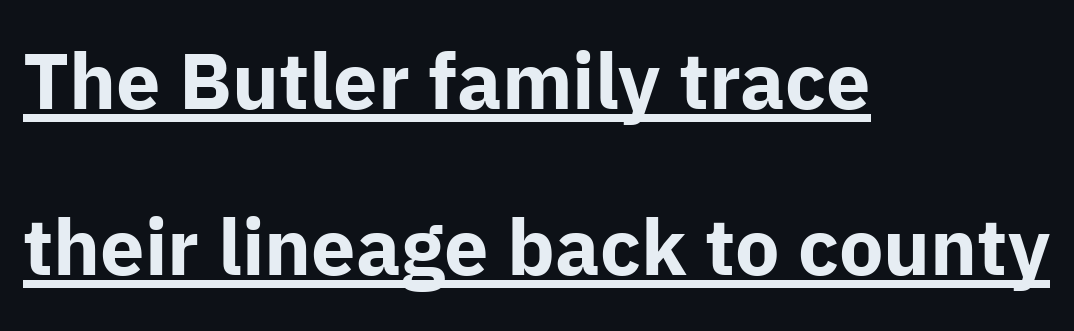
The image shows 79 px bold sans-serif type, upright; set left-aligned, loose line spacing (2.1x), normal letter spacing, underlined; low stroke contrast and a medium x-height.
